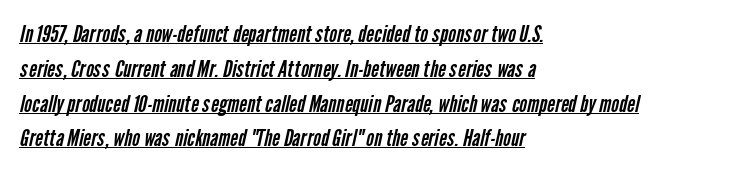
The image shows 24 px text type; set left-aligned, normal line spacing (1.45x), normal letter spacing, underlined.
